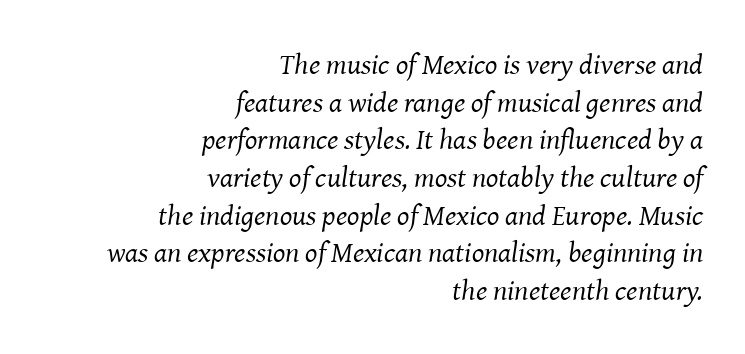
{"serif": "yes", "italic": "yes", "lean": "right", "slant_degrees": 8, "bold": "no", "weight": "regular", "width": "normal", "stroke_contrast": "medium", "x_height": "medium", "monospaced": "no", "underline": "no", "align": "right", "line_spacing": "normal", "line_spacing_ratio": 1.3, "letter_spacing": "normal", "letter_spacing_em": 0.0, "glyph_px": 29}
